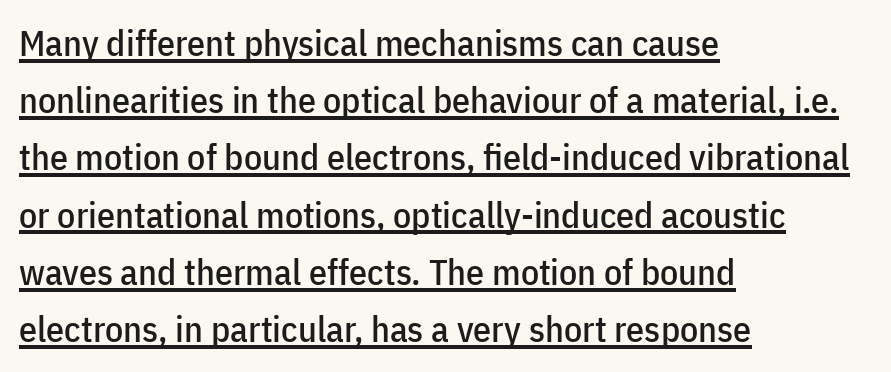
{"serif": "no", "italic": "no", "width": "condensed", "stroke_contrast": "low", "x_height": "medium", "monospaced": "no", "underline": "yes", "align": "left", "line_spacing": "normal", "line_spacing_ratio": 1.59, "letter_spacing": "normal", "letter_spacing_em": 0.0, "glyph_px": 36}
